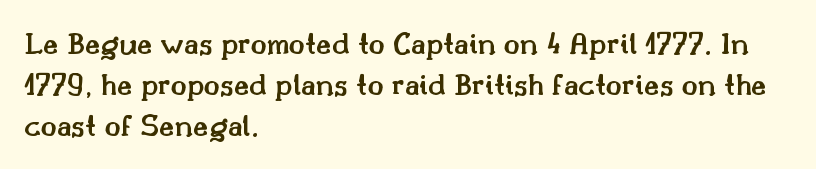
Note the varied advance widths — an 'i' is clearly narrower than an 'm'. Just letters on the line, the space beneath them empty. Bold? Not quite — semibold, heavier than regular but stopping short. The lettering stays uniformly vertical, giving the passage a roman look. Look at the tracking — it's just the regular setting, nothing added. Rows of type keep a routine distance in the vertical direction.
